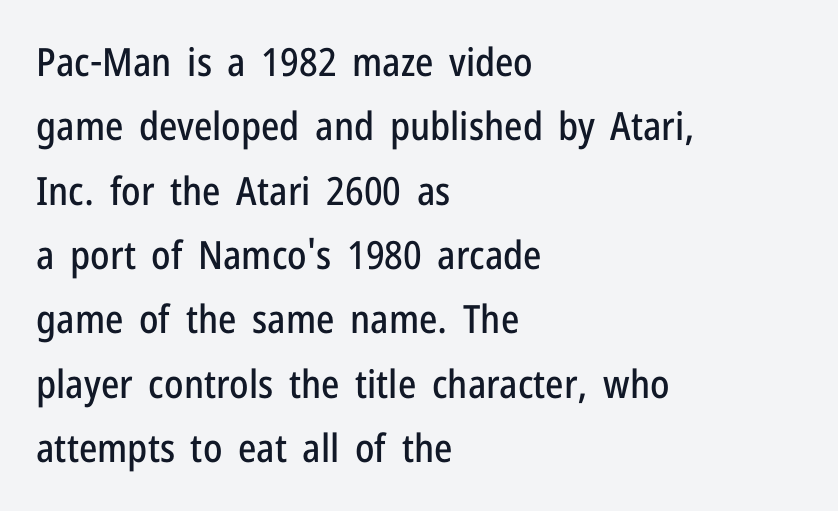
The image shows 39 px condensed sans-serif type, upright; set left-aligned, normal line spacing (1.65x), normal letter spacing, not underlined; low stroke contrast and a medium x-height.
